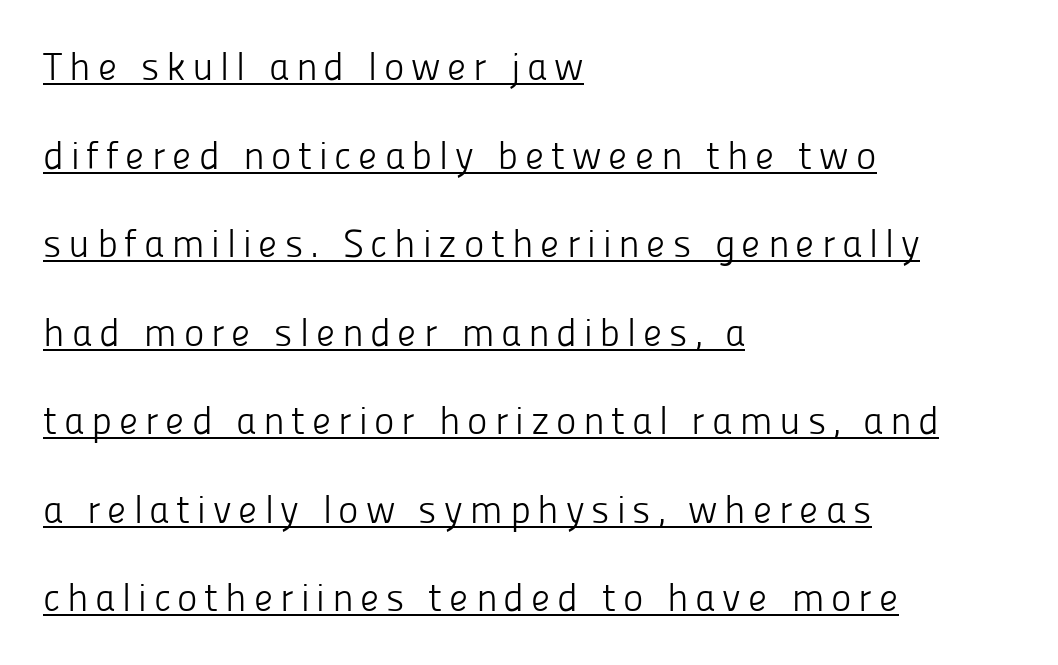
The image shows 39 px light sans-serif type, upright; set left-aligned, loose line spacing (2.27x), underlined; low stroke contrast and a medium x-height.
